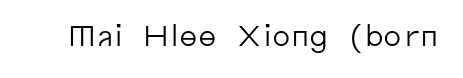
The image shows 29 px regular-weight sans-serif type, upright; set normal letter spacing, not underlined; low stroke contrast and a medium x-height.
